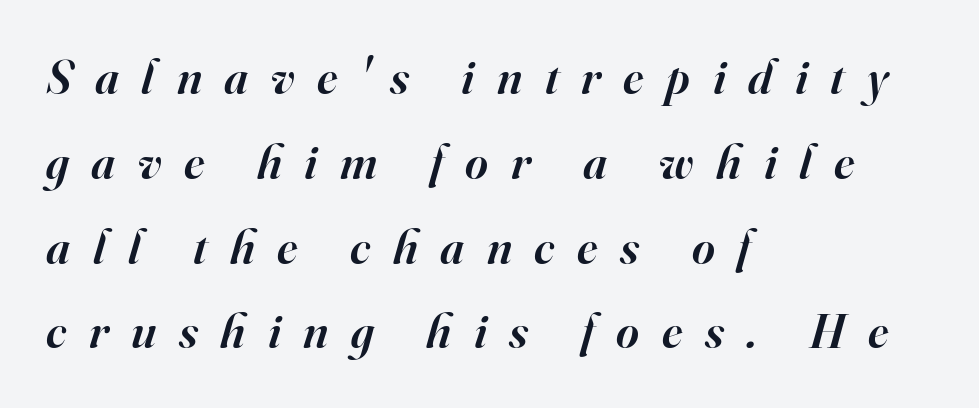
{"serif": "yes", "italic": "yes", "lean": "right", "slant_degrees": 16, "bold": "semi", "weight": "semibold", "width": "normal", "stroke_contrast": "high", "x_height": "small", "monospaced": "no", "underline": "no", "align": "left", "line_spacing_ratio": 1.73, "letter_spacing": "wide", "letter_spacing_em": 0.46, "glyph_px": 49}
